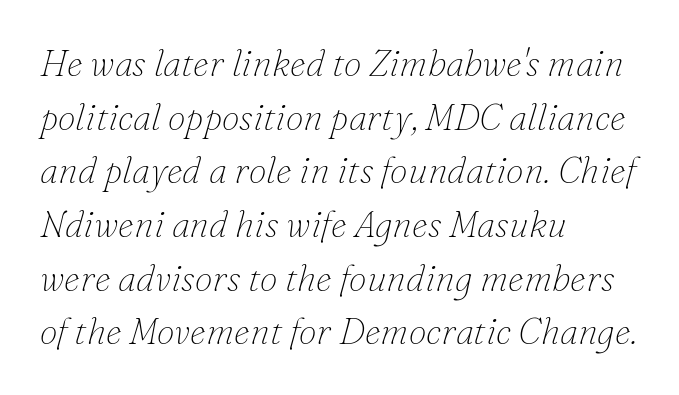
The image shows 36 px thin serif type, italic (leaning right); set left-aligned, normal line spacing (1.49x), normal letter spacing, not underlined; low stroke contrast and a small x-height.
